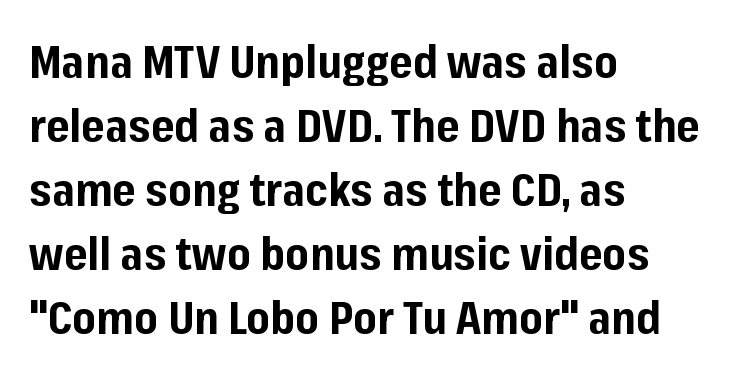
Does the copy run flush right? No — it runs flush left. Underlining? Definitely not there. Is the type bold? Yes — the strokes are clearly thick and heavy. Look at the tracking — it's just the regular setting, nothing added. Posture: straight, roman, zero tilt.
